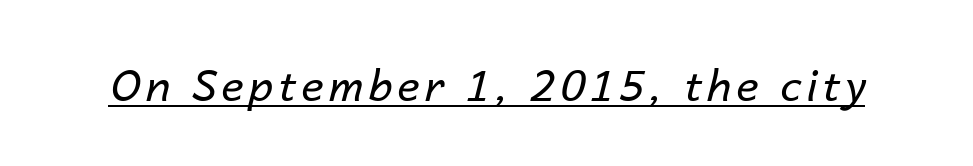
{"italic": "yes", "lean": "right", "slant_degrees": 14, "bold": "no", "weight": "regular", "width": "normal", "stroke_contrast": "low", "x_height": "medium", "monospaced": "no", "underline": "yes", "glyph_px": 43}
